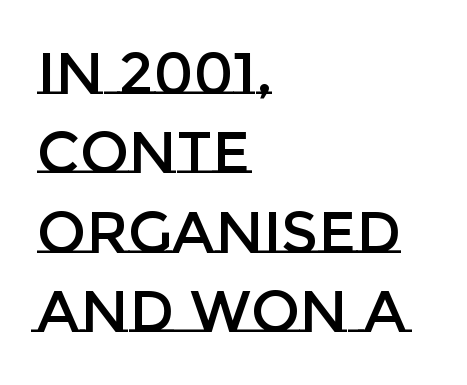
{"italic": "no", "width": "normal", "stroke_contrast": "low", "x_height": "large", "monospaced": "no", "underline": "no", "align": "left", "line_spacing": "normal", "line_spacing_ratio": 1.37, "letter_spacing": "normal", "letter_spacing_em": 0.0, "glyph_px": 58}
